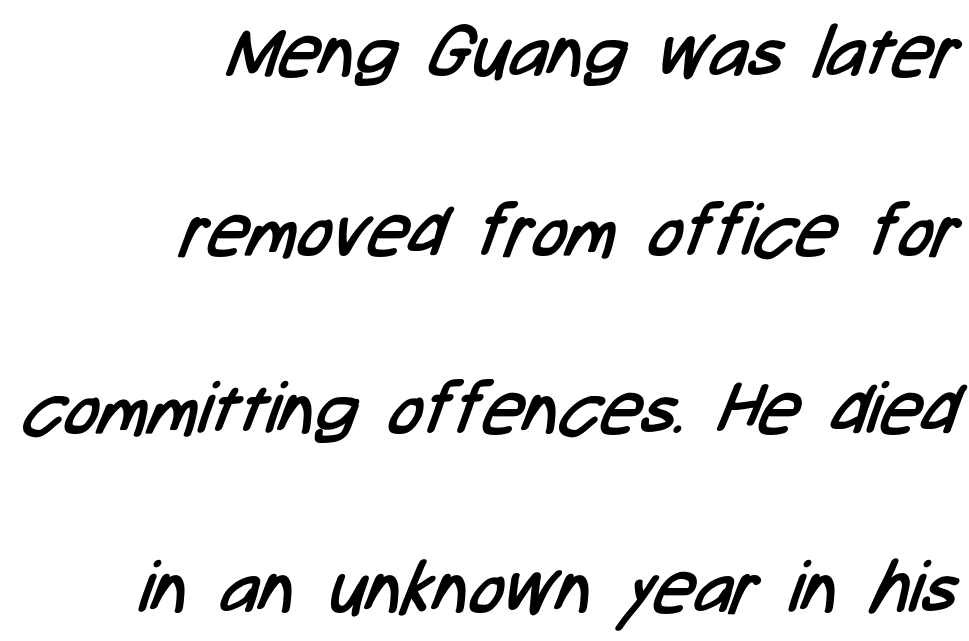
{"serif": "no", "bold": "no", "weight": "regular", "width": "condensed", "stroke_contrast": "low", "x_height": "medium", "monospaced": "no", "underline": "no", "align": "right", "line_spacing": "loose", "line_spacing_ratio": 2.48, "letter_spacing": "normal", "letter_spacing_em": 0.0, "glyph_px": 72}
